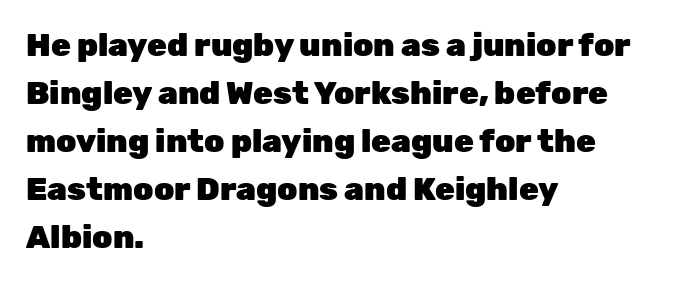
These lines are rendered in a variable-pitch font. These lines stack with their left ends in a neat column. The letters are bold, with thick, heavy strokes. The letters stand upright; this is a roman face. Type without underlining. Honestly, the row spacing looks completely unremarkable.
